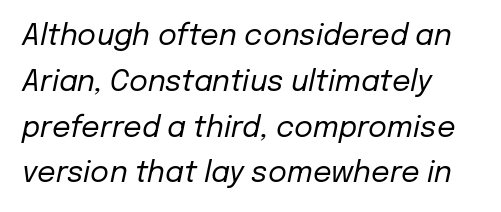
The image shows 29 px regular-weight type, italic (leaning right); set left-aligned, normal line spacing (1.58x), normal letter spacing, not underlined; low stroke contrast and a medium x-height.
